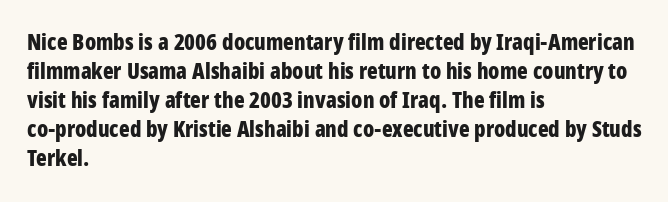
Q: Is the text bold? A: Yes.
Q: Is the text italic (slanted)? A: No, it is upright.
Q: Is the text underlined? A: No.
Q: How is the paragraph aligned? A: Left-aligned.
Q: Is the spacing between letters normal or unusually wide? A: Normal.
Q: Is the spacing between lines tight, normal or loose? A: Normal.
